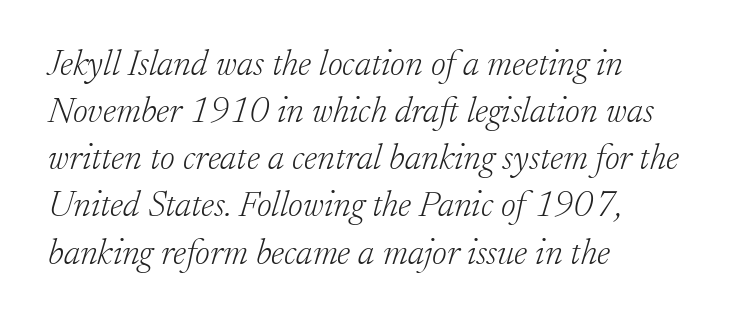
The letters are slanted; this is an italic face. These lines are set flush left with a ragged right edge. Stroke thickness stays within the range of a standard reading face or lighter. The passage shown is not underscored anywhere.
